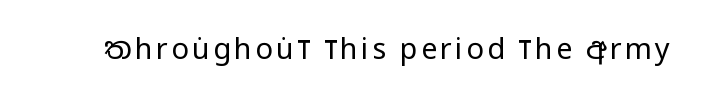
The letters carry no serifs — their stems end cleanly without finishing strokes. Clear beneath every line of the passage. Italic? Not at all — the glyphs are vertical. A quiet, ordinary-to-light weight characterises the typeface. Here the designer chose a conventional face with non-uniform glyph widths.
